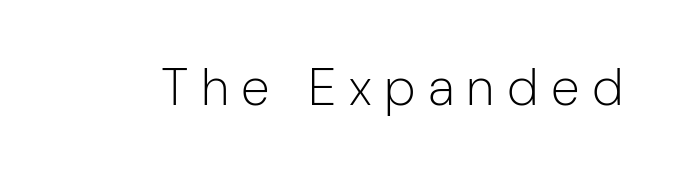
The image shows 52 px light sans-serif type, upright; set unusually wide letter spacing (+0.24 em), not underlined; low stroke contrast and a medium x-height.
